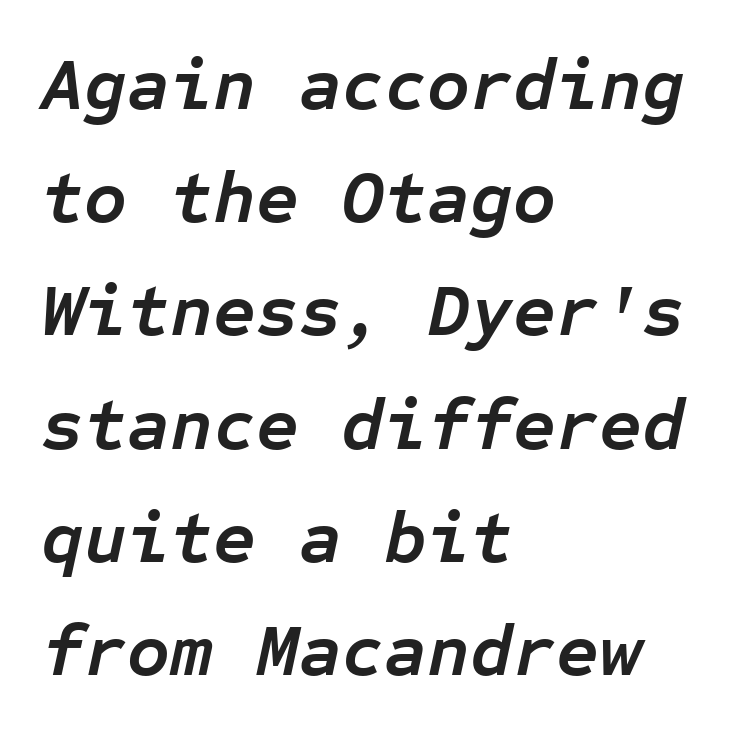
Q: Is the text bold? A: Yes.
Q: Is the text italic (slanted)? A: Yes, it leans right by about 12 degrees.
Q: Is the text underlined? A: No.
Q: How is the paragraph aligned? A: Left-aligned.
Q: Is the spacing between letters normal or unusually wide? A: Normal.
Q: Is the spacing between lines tight, normal or loose? A: Normal.
Q: Width (condensed, normal, or wide)? A: Normal.
Q: Stroke contrast? A: Low.
Q: x-height? A: Medium.
Q: Monospaced? A: Yes.
